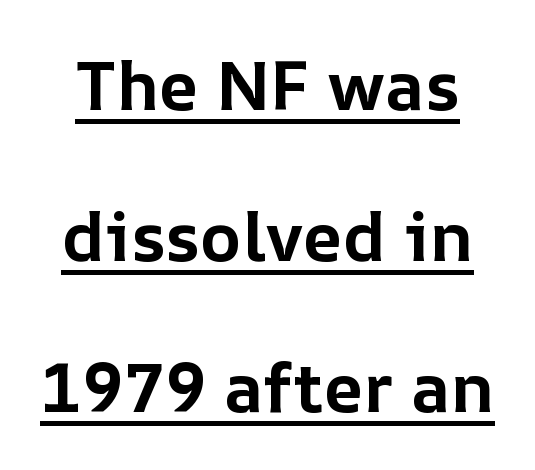
The image shows 69 px bold type, upright; set loose line spacing (2.19x), normal letter spacing, underlined; low stroke contrast and a medium x-height.
